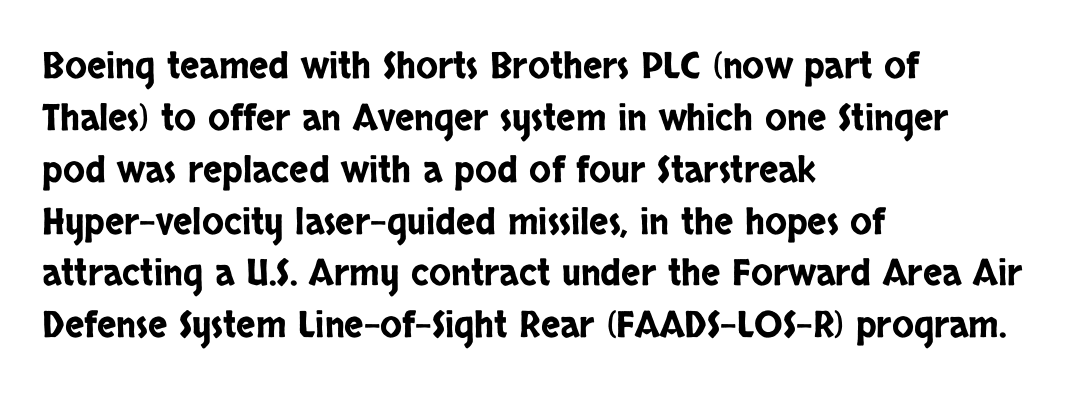
Q: Is the text italic (slanted)? A: No, it is upright.
Q: Is the typeface a serif or a sans-serif typeface? A: Sans-serif.
Q: Is the text underlined? A: No.
Q: How is the paragraph aligned? A: Left-aligned.
Q: Is the spacing between letters normal or unusually wide? A: Normal.
Q: Is the spacing between lines tight, normal or loose? A: Normal.
Q: Width (condensed, normal, or wide)? A: Condensed.
Q: Stroke contrast? A: Low.
Q: x-height? A: Large.
Q: Monospaced? A: No.
